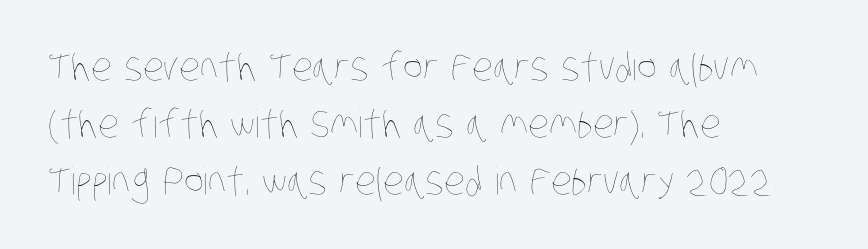
{"bold": "no", "weight": "thin", "width": "condensed", "stroke_contrast": "low", "x_height": "large", "monospaced": "no", "underline": "no", "align": "left", "line_spacing": "normal", "line_spacing_ratio": 1.5, "letter_spacing": "normal", "letter_spacing_em": 0.0, "glyph_px": 38}
